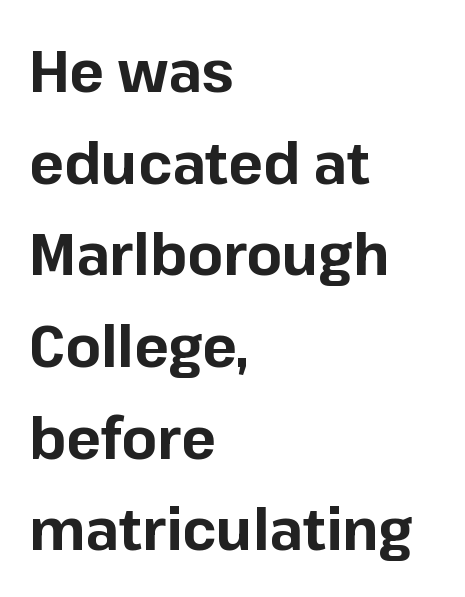
The image shows 58 px bold sans-serif type, upright; set left-aligned, normal line spacing (1.58x), normal letter spacing, not underlined; low stroke contrast and a medium x-height.
